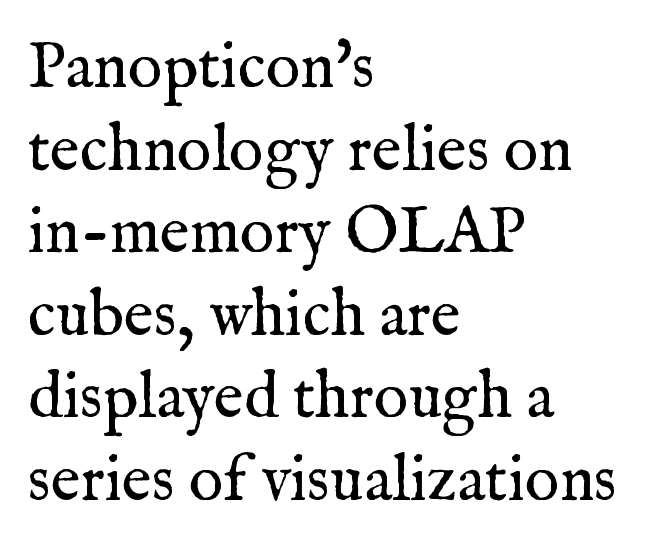
{"serif": "yes", "italic": "no", "bold": "no", "weight": "regular", "width": "normal", "stroke_contrast": "medium", "x_height": "medium", "monospaced": "no", "underline": "no", "align": "left", "line_spacing": "normal", "line_spacing_ratio": 1.27, "letter_spacing": "normal", "letter_spacing_em": 0.0, "glyph_px": 65}
